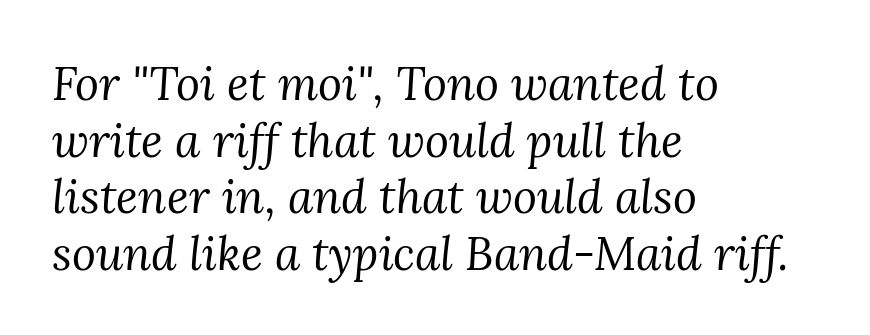
Q: Is the text bold? A: No.
Q: Is the text italic (slanted)? A: Yes, it leans right by about 3 degrees.
Q: Is the typeface a serif or a sans-serif typeface? A: Serif.
Q: Is the text underlined? A: No.
Q: How is the paragraph aligned? A: Left-aligned.
Q: Is the spacing between letters normal or unusually wide? A: Normal.
Q: Width (condensed, normal, or wide)? A: Normal.
Q: Stroke contrast? A: Medium.
Q: x-height? A: Medium.
Q: Monospaced? A: No.
